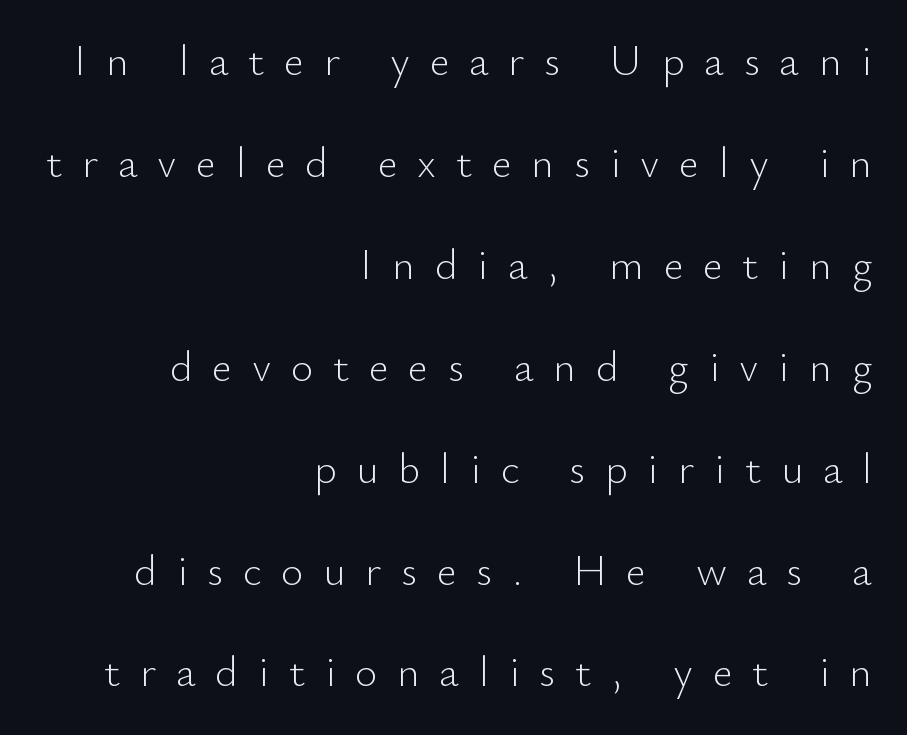
{"serif": "no", "italic": "no", "bold": "no", "weight": "light", "width": "normal", "stroke_contrast": "low", "x_height": "small", "monospaced": "no", "underline": "no", "align": "right", "line_spacing": "loose", "line_spacing_ratio": 2.37, "letter_spacing": "wide", "letter_spacing_em": 0.46, "glyph_px": 43}
